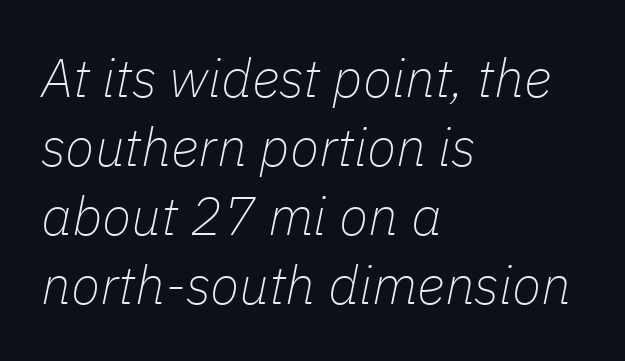
Q: Is the text bold? A: No.
Q: Is the text italic (slanted)? A: Yes, it leans right by about 11 degrees.
Q: Is the text underlined? A: No.
Q: How is the paragraph aligned? A: Left-aligned.
Q: Is the spacing between letters normal or unusually wide? A: Normal.
Q: Is the spacing between lines tight, normal or loose? A: Normal.
Q: Width (condensed, normal, or wide)? A: Normal.
Q: Stroke contrast? A: Low.
Q: x-height? A: Medium.
Q: Monospaced? A: No.
